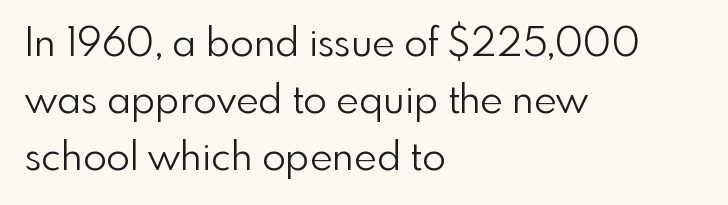
The weight would be labelled regular, book, light, or lighter still. The words here are not underlined. Evenly set lines give the paragraph a standard silhouette. Spacing verdict: proportional, widths tailored to each character. The lettering holds an erect, upright posture throughout.
